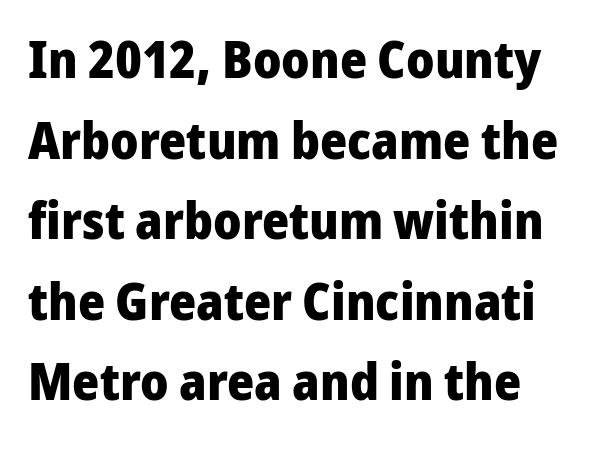
Q: Is the text bold? A: Yes.
Q: Is the text italic (slanted)? A: No, it is upright.
Q: Is the typeface a serif or a sans-serif typeface? A: Sans-serif.
Q: Is the text underlined? A: No.
Q: Is the spacing between letters normal or unusually wide? A: Normal.
Q: Is the spacing between lines tight, normal or loose? A: Normal.
Q: Width (condensed, normal, or wide)? A: Normal.
Q: Stroke contrast? A: Low.
Q: x-height? A: Medium.
Q: Monospaced? A: No.
